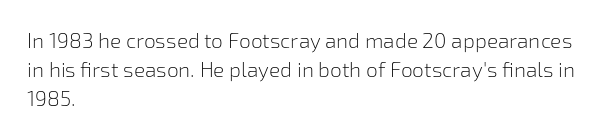
{"italic": "no", "bold": "no", "underline": "no", "align": "left", "line_spacing": "normal", "line_spacing_ratio": 1.37, "letter_spacing": "normal", "letter_spacing_em": 0.0, "glyph_px": 21}
